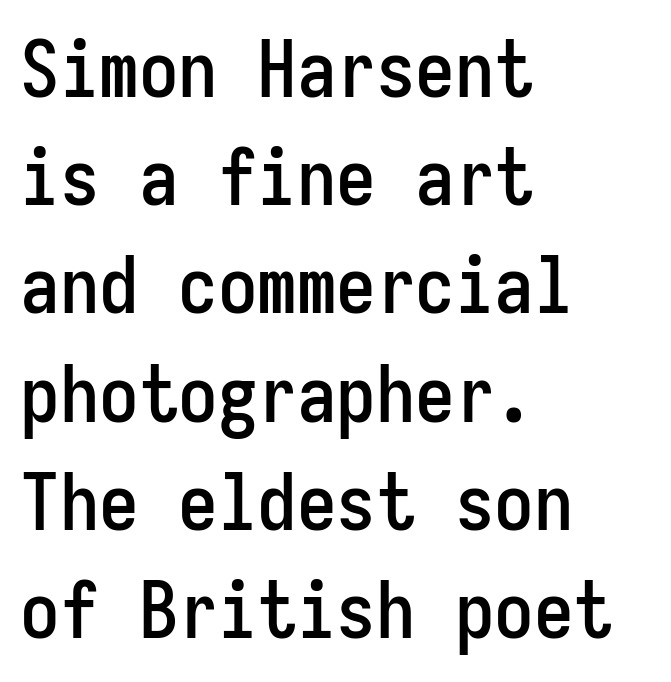
The image shows 79 px condensed sans-serif type, upright, monospaced; set left-aligned, normal line spacing (1.37x), normal letter spacing, not underlined; low stroke contrast and a medium x-height.
